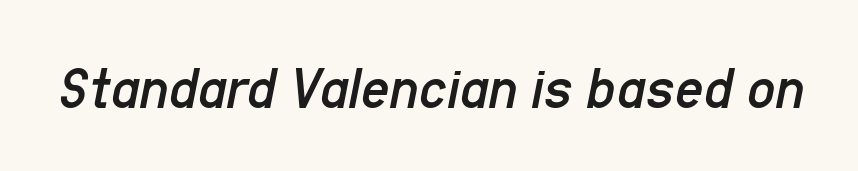
{"italic": "yes", "lean": "right", "slant_degrees": 11, "bold": "no", "weight": "regular", "width": "condensed", "stroke_contrast": "low", "x_height": "medium", "monospaced": "no", "underline": "no", "letter_spacing": "normal", "letter_spacing_em": 0.0, "glyph_px": 62}
